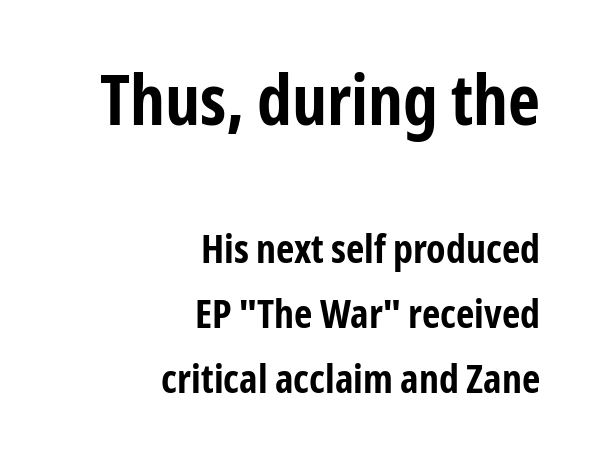
This sample is right-justified, so line beginnings fall wherever the words allow. Here the designer chose a conventional face with non-uniform glyph widths. Chunky letters — that's bold for sure. Standard letterfit; no display-style spreading of the glyphs. The emphasis by scale lands on block number one, above.
